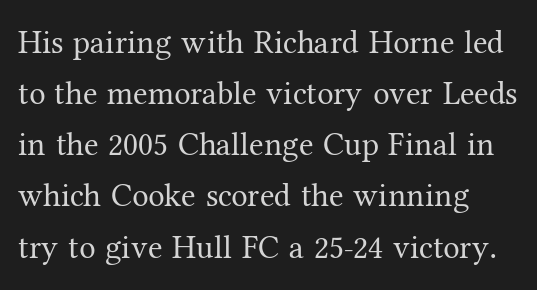
Does the leading feel generous? No, just average. The glyphs in this specimen are seriffed. The letters look calm and open, with moderate or lighter stems. Between one letter and the next there's only the usual sliver of space.
